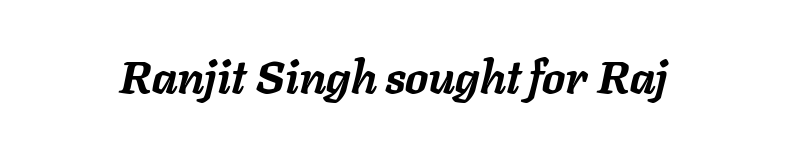
Q: Is the text bold? A: Yes.
Q: Is the text italic (slanted)? A: Yes, it leans right by about 11 degrees.
Q: Is the text underlined? A: No.
Q: Is the spacing between letters normal or unusually wide? A: Normal.
Q: Width (condensed, normal, or wide)? A: Normal.
Q: Stroke contrast? A: Low.
Q: x-height? A: Medium.
Q: Monospaced? A: No.
